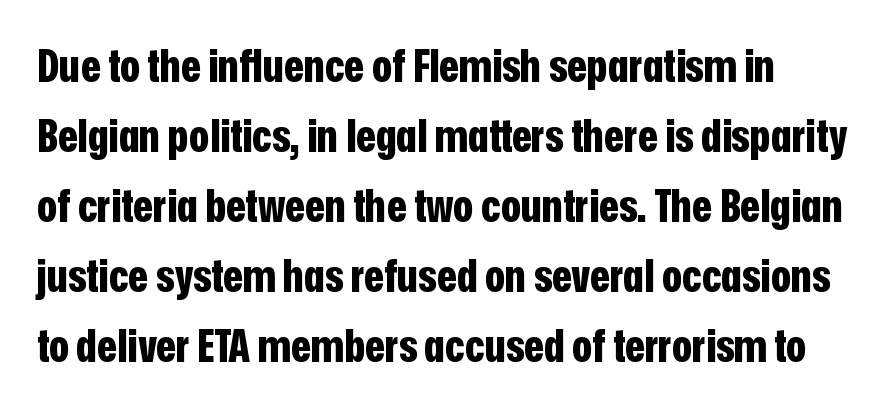
The image shows 46 px bold, condensed sans-serif type, upright; set left-aligned, normal line spacing (1.52x), normal letter spacing, not underlined; low stroke contrast and a medium x-height.
